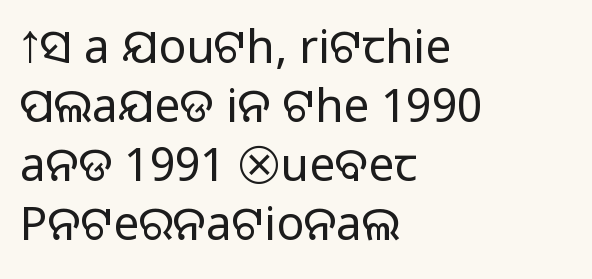
The image shows 46 px regular-weight sans-serif type, upright; set left-aligned, normal line spacing (1.28x), normal letter spacing, not underlined; low stroke contrast and a large x-height.
